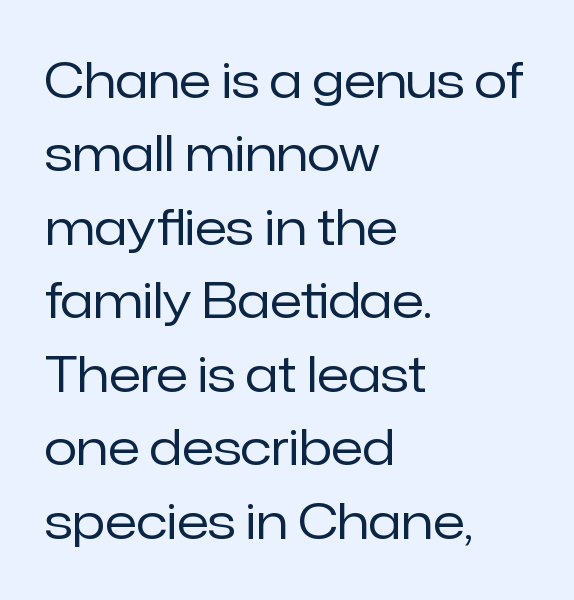
Q: Is the text bold? A: No.
Q: Is the text italic (slanted)? A: No, it is upright.
Q: Is the typeface a serif or a sans-serif typeface? A: Sans-serif.
Q: Is the text underlined? A: No.
Q: How is the paragraph aligned? A: Left-aligned.
Q: Is the spacing between letters normal or unusually wide? A: Normal.
Q: Is the spacing between lines tight, normal or loose? A: Normal.
Q: Width (condensed, normal, or wide)? A: Normal.
Q: Stroke contrast? A: Low.
Q: x-height? A: Medium.
Q: Monospaced? A: No.
